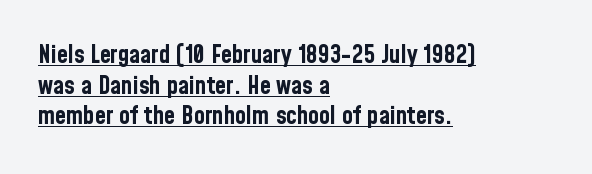
The image shows 25 px bold type, upright; set left-aligned, line spacing 1.23x, normal letter spacing, underlined.
